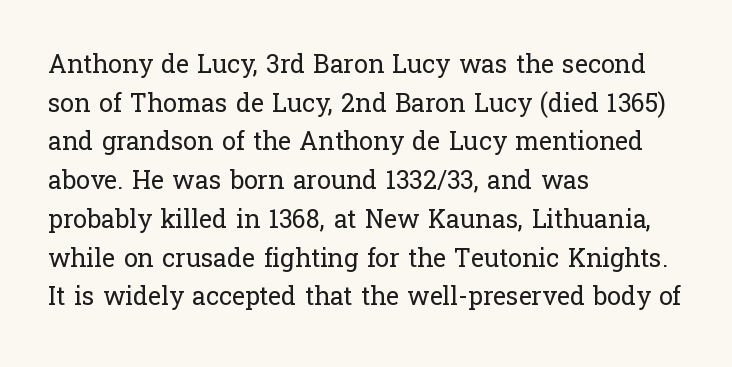
The image shows 25 px text type, upright; set left-aligned, normal line spacing (1.55x), normal letter spacing, not underlined.
